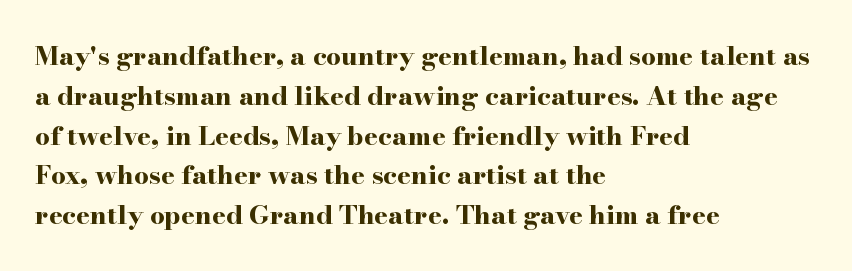
{"italic": "no", "bold": "yes", "underline": "no", "align": "left", "line_spacing": "normal", "line_spacing_ratio": 1.53, "letter_spacing": "normal", "letter_spacing_em": 0.0, "glyph_px": 26}
